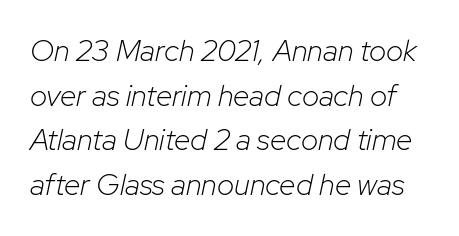
{"italic": "yes", "lean": "right", "slant_degrees": 12, "bold": "no", "weight": "light", "width": "normal", "stroke_contrast": "low", "x_height": "medium", "monospaced": "no", "underline": "no", "line_spacing": "normal", "line_spacing_ratio": 1.49, "letter_spacing": "normal", "letter_spacing_em": 0.0, "glyph_px": 30}
